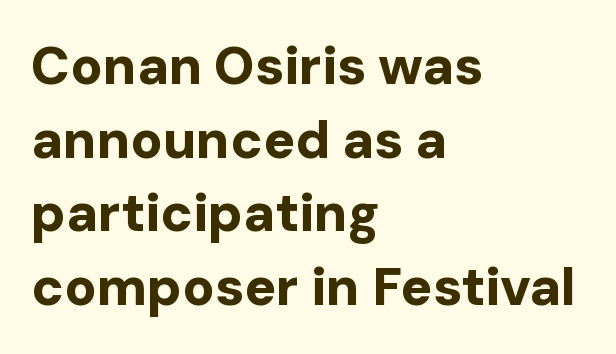
The image shows 53 px bold sans-serif type, upright; set left-aligned, normal line spacing (1.39x), normal letter spacing, not underlined; low stroke contrast and a medium x-height.
